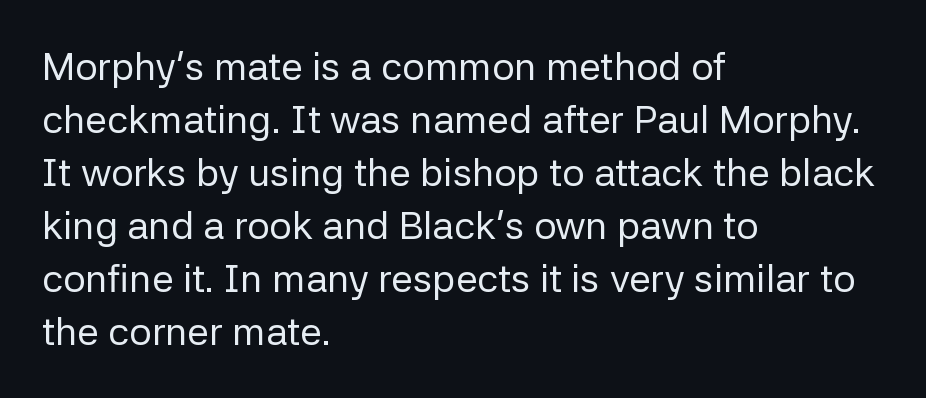
Q: Is the text bold? A: No.
Q: Is the text italic (slanted)? A: No, it is upright.
Q: Is the typeface a serif or a sans-serif typeface? A: Sans-serif.
Q: Is the text underlined? A: No.
Q: How is the paragraph aligned? A: Left-aligned.
Q: Is the spacing between letters normal or unusually wide? A: Normal.
Q: Is the spacing between lines tight, normal or loose? A: Normal.
Q: Width (condensed, normal, or wide)? A: Normal.
Q: Stroke contrast? A: Low.
Q: x-height? A: Medium.
Q: Monospaced? A: No.
